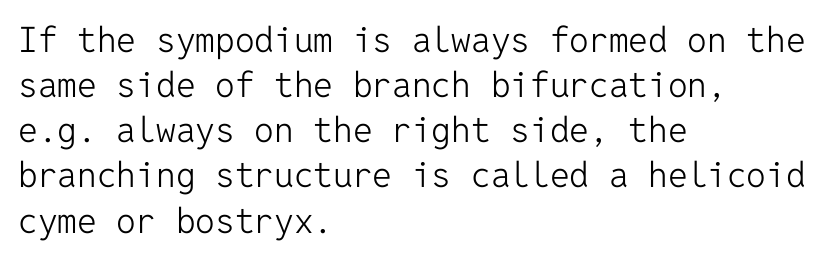
Q: Is the text bold? A: No.
Q: Is the text italic (slanted)? A: No, it is upright.
Q: Is the typeface a serif or a sans-serif typeface? A: Sans-serif.
Q: Is the text underlined? A: No.
Q: How is the paragraph aligned? A: Left-aligned.
Q: Is the spacing between letters normal or unusually wide? A: Normal.
Q: Is the spacing between lines tight, normal or loose? A: Normal.
Q: Width (condensed, normal, or wide)? A: Normal.
Q: Stroke contrast? A: Low.
Q: x-height? A: Medium.
Q: Monospaced? A: Yes.
